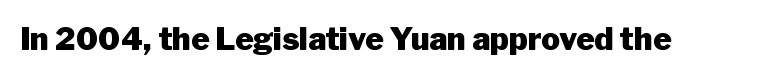
{"serif": "no", "italic": "no", "bold": "yes", "weight": "heavy", "width": "normal", "stroke_contrast": "low", "x_height": "medium", "monospaced": "no", "underline": "no", "letter_spacing": "normal", "letter_spacing_em": 0.0, "glyph_px": 31}
